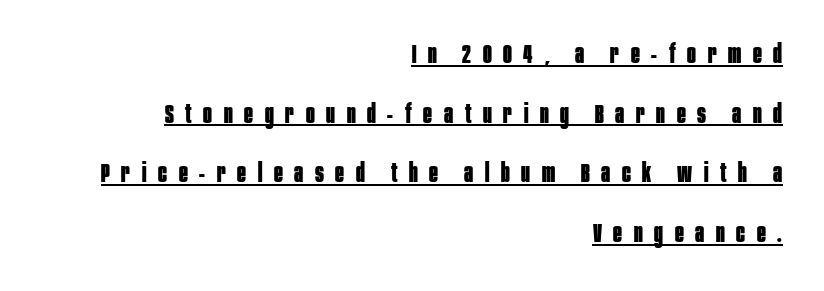
How are the letters spaced? Widely, with obvious added tracking. Layout note: lines flush right. Ascenders rise straight up at ninety degrees. Stroke thickness is high; the sample reads as a true bold. A continuous stroke trails under the words, as in a hyperlink.
